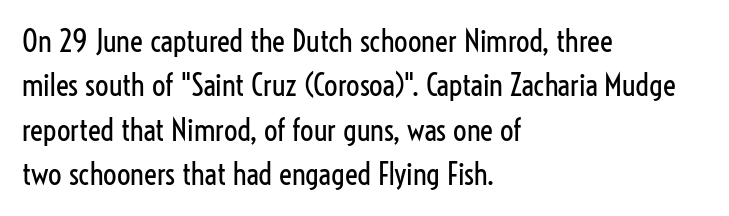
{"serif": "no", "italic": "no", "bold": "no", "weight": "regular", "width": "condensed", "stroke_contrast": "low", "x_height": "medium", "monospaced": "no", "underline": "no", "align": "left", "line_spacing": "normal", "line_spacing_ratio": 1.48, "letter_spacing": "normal", "letter_spacing_em": 0.0, "glyph_px": 30}
